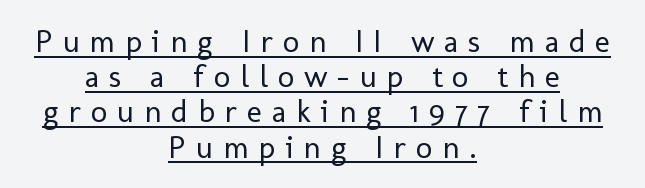
Q: Is the text bold? A: No.
Q: Is the text italic (slanted)? A: No, it is upright.
Q: Is the typeface a serif or a sans-serif typeface? A: Sans-serif.
Q: Is the text underlined? A: Yes.
Q: How is the paragraph aligned? A: Centered.
Q: Is the spacing between letters normal or unusually wide? A: Unusually wide.
Q: Is the spacing between lines tight, normal or loose? A: Tight.
Q: Width (condensed, normal, or wide)? A: Normal.
Q: Stroke contrast? A: Low.
Q: x-height? A: Medium.
Q: Monospaced? A: No.
